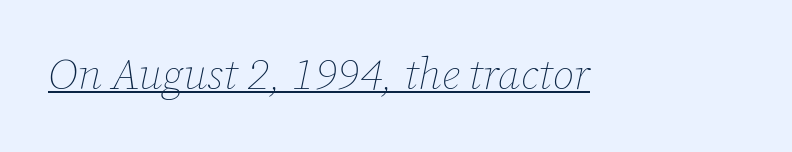
{"italic": "yes", "lean": "right", "slant_degrees": 12, "bold": "no", "weight": "thin", "width": "normal", "stroke_contrast": "low", "x_height": "medium", "monospaced": "no", "underline": "yes", "letter_spacing": "normal", "letter_spacing_em": 0.0, "glyph_px": 44}
